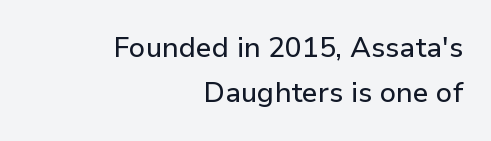
{"serif": "no", "italic": "no", "width": "normal", "stroke_contrast": "low", "x_height": "medium", "monospaced": "no", "underline": "no", "align": "right", "line_spacing": "normal", "line_spacing_ratio": 1.62, "letter_spacing": "normal", "letter_spacing_em": 0.0, "glyph_px": 28}
